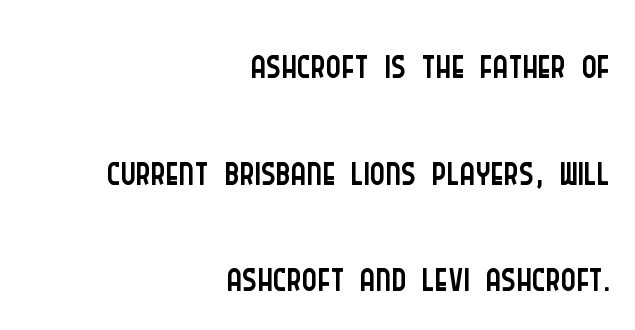
The face looks like a standard text weight, possibly lighter. Check under the words: just untouched page. The designer went with a sans here, leaving each stem footless. Leftover space on each line is placed entirely before the opening word. The letterforms sit shoulder to shoulder at normal distance. You could not count columns in this text — the font is proportionally spaced.
